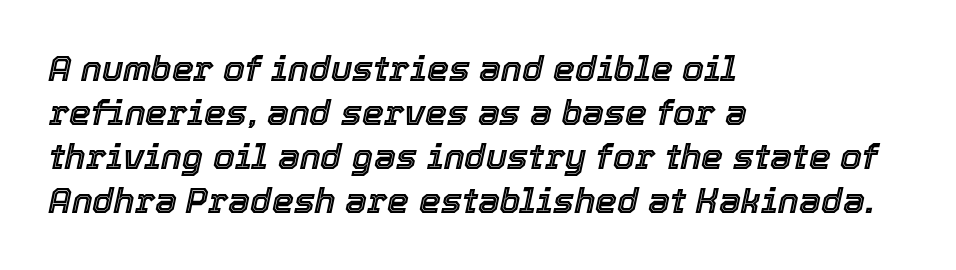
The image shows 35 px text type, italic (leaning right); set left-aligned, normal line spacing (1.26x), normal letter spacing, not underlined; a medium x-height.
